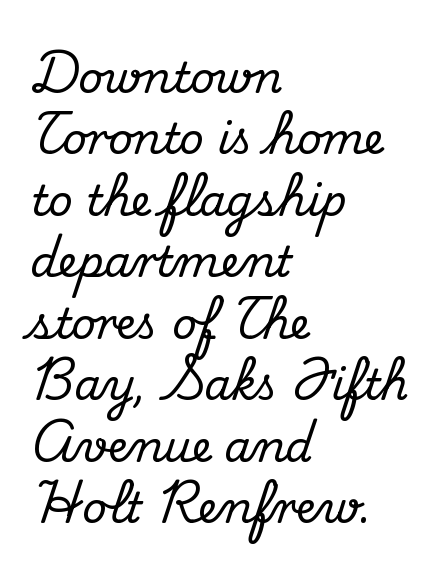
The image shows 43 px serif type; set left-aligned, normal line spacing (1.43x), normal letter spacing, not underlined; medium stroke contrast and a small x-height.
